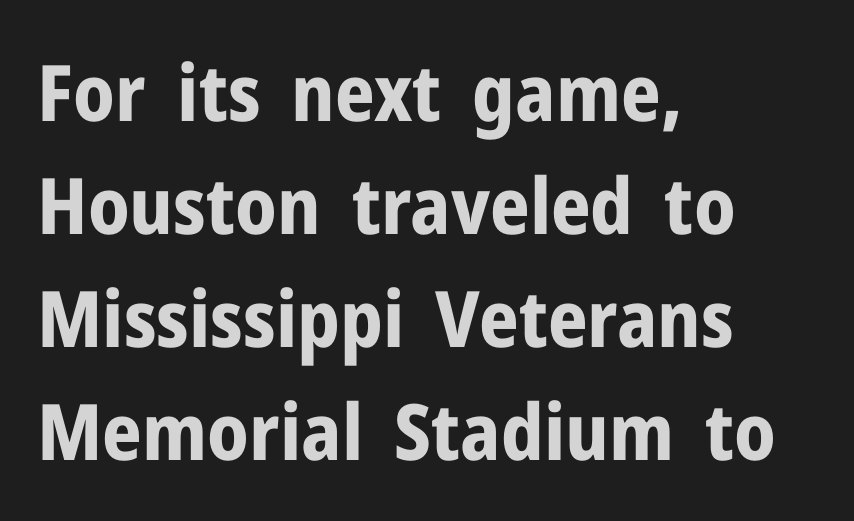
Q: Is the text bold? A: Yes.
Q: Is the text italic (slanted)? A: No, it is upright.
Q: Is the typeface a serif or a sans-serif typeface? A: Sans-serif.
Q: Is the text underlined? A: No.
Q: How is the paragraph aligned? A: Left-aligned.
Q: Is the spacing between letters normal or unusually wide? A: Normal.
Q: Is the spacing between lines tight, normal or loose? A: Normal.
Q: Width (condensed, normal, or wide)? A: Normal.
Q: Stroke contrast? A: Low.
Q: x-height? A: Medium.
Q: Monospaced? A: No.
